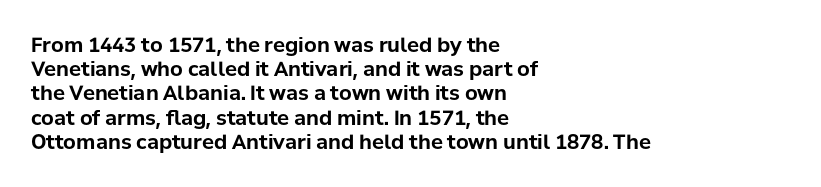
Q: Is the text bold? A: Yes.
Q: Is the text italic (slanted)? A: No, it is upright.
Q: Is the text underlined? A: No.
Q: How is the paragraph aligned? A: Left-aligned.
Q: Is the spacing between letters normal or unusually wide? A: Normal.
